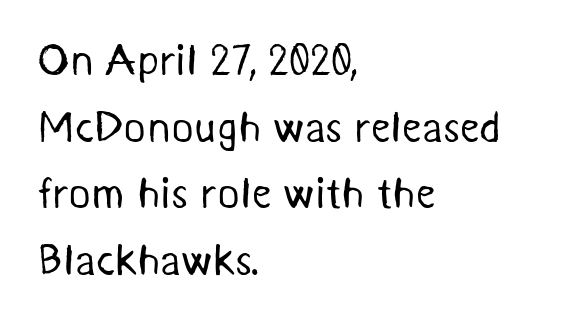
{"serif": "no", "bold": "no", "weight": "regular", "width": "normal", "stroke_contrast": "medium", "x_height": "medium", "monospaced": "no", "underline": "no", "align": "left", "line_spacing": "normal", "line_spacing_ratio": 1.55, "letter_spacing": "normal", "letter_spacing_em": 0.0, "glyph_px": 43}
